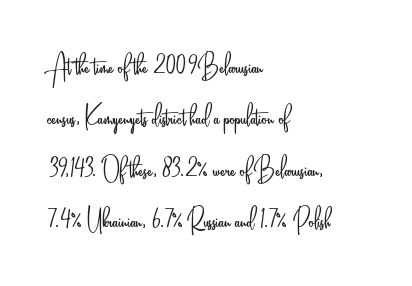
The image shows 34 px light, condensed sans-serif type; set left-aligned, normal line spacing (1.51x), normal letter spacing, not underlined; low stroke contrast and a small x-height.
